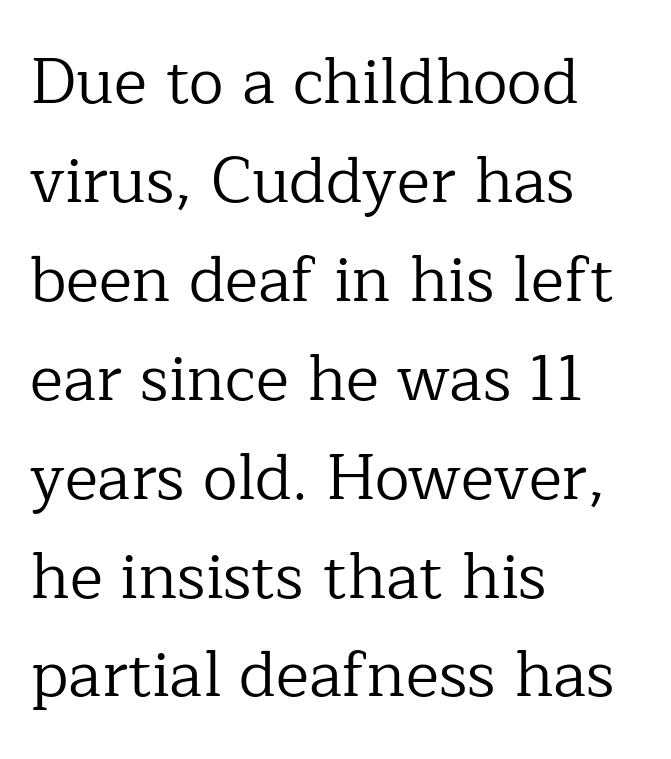
The rendering uses a moderate line-height, typical for paragraphs. This sample has the flowing, uneven cadence of proportional lettering. Typeset ragged right — the left edge is the straight one. Caption: face not bold, strokes unweighted. Quick note: not italic, upright. The glyphs are unaccompanied by any horizontal stroke below them.
